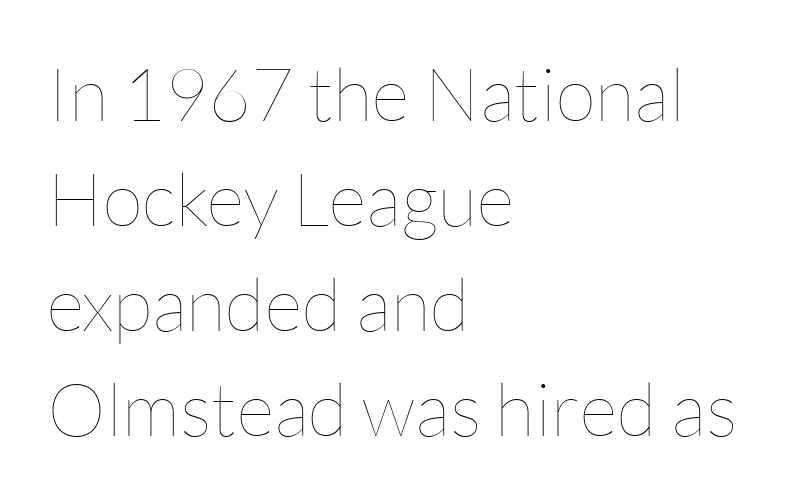
The image shows 74 px thin type, upright; set left-aligned, normal line spacing (1.42x), normal letter spacing, not underlined; low stroke contrast and a medium x-height.
